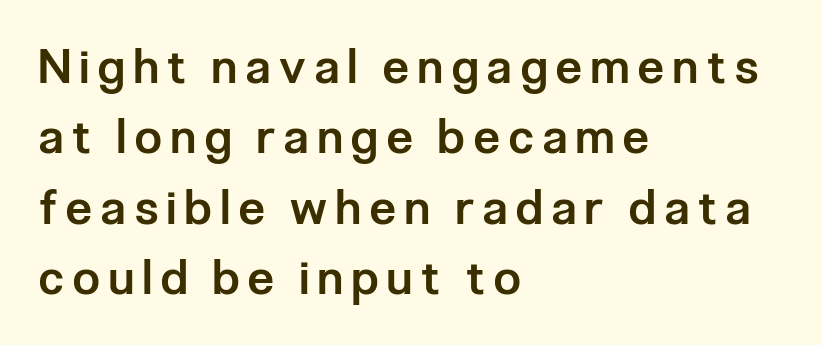
{"serif": "no", "italic": "no", "bold": "semi", "weight": "semibold", "width": "condensed", "stroke_contrast": "low", "x_height": "medium", "monospaced": "no", "underline": "no", "align": "left", "line_spacing": "normal", "line_spacing_ratio": 1.5, "letter_spacing": "wide", "letter_spacing_em": 0.2, "glyph_px": 47}
